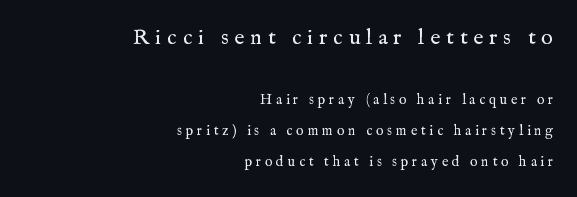
{"italic": "no", "bold": "no", "underline": "no", "align": "right", "line_spacing": "loose", "line_spacing_ratio": 2.23, "letter_spacing": "wide", "letter_spacing_em": 0.27, "larger_block": "first", "size_ratio": 1.57, "glyph_px": 22}
